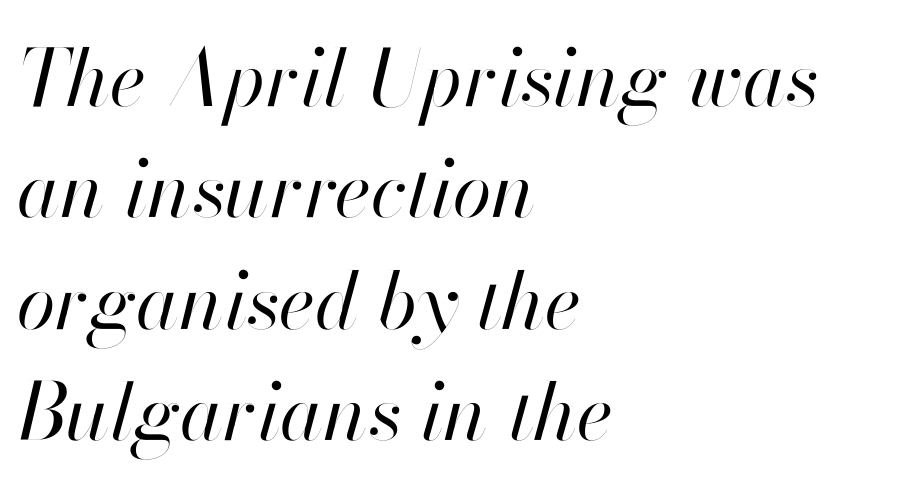
{"italic": "yes", "lean": "right", "slant_degrees": 13, "bold": "no", "weight": "regular", "width": "normal", "stroke_contrast": "high", "x_height": "small", "monospaced": "no", "underline": "no", "align": "left", "line_spacing": "normal", "line_spacing_ratio": 1.41, "letter_spacing": "normal", "letter_spacing_em": 0.0, "glyph_px": 79}
